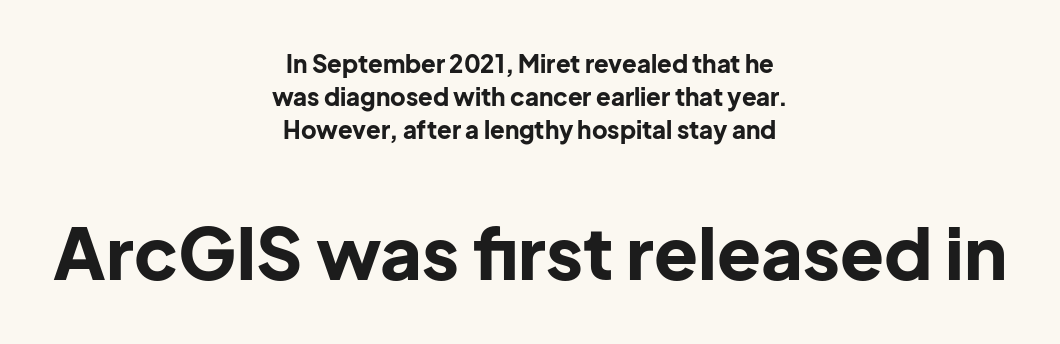
Q: Is the text bold? A: Yes.
Q: Is the text italic (slanted)? A: No, it is upright.
Q: Is the typeface a serif or a sans-serif typeface? A: Sans-serif.
Q: Is the text underlined? A: No.
Q: How is the paragraph aligned? A: Centered.
Q: Is the spacing between letters normal or unusually wide? A: Normal.
Q: Is the spacing between lines tight, normal or loose? A: Normal.
Q: Which block of text is set in a larger size, the first (top) or the second (bottom)? A: The second (bottom) one.
Q: Width (condensed, normal, or wide)? A: Normal.
Q: Stroke contrast? A: Low.
Q: x-height? A: Medium.
Q: Monospaced? A: No.
